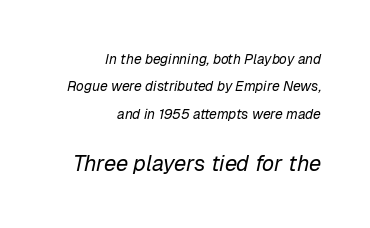
Short note: letters normally spaced. Weight: regular or lighter. Larger block? The one below; the one above is distinctly smaller. The text carries the slant typical of an italic or oblique font. Each new line begins a long way beneath the previous one.
